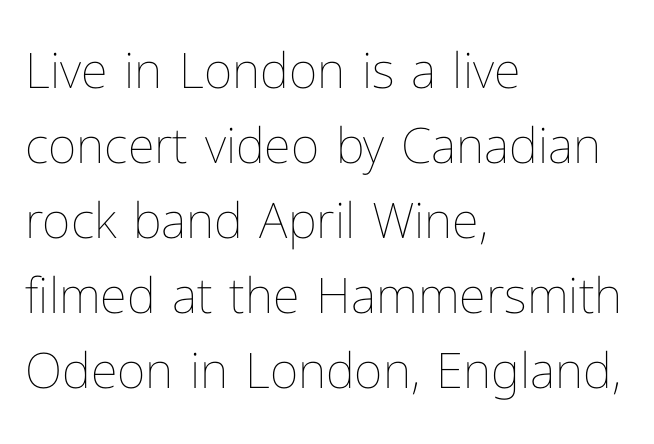
The image shows 49 px thin type, upright; set left-aligned, normal line spacing (1.53x), normal letter spacing, not underlined; low stroke contrast and a medium x-height.
